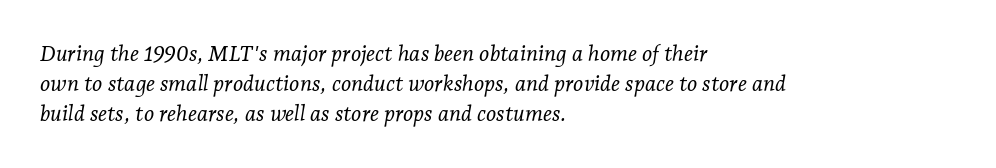
The image shows 22 px text type, italic (leaning right); set left-aligned, normal line spacing (1.37x), normal letter spacing, not underlined.
